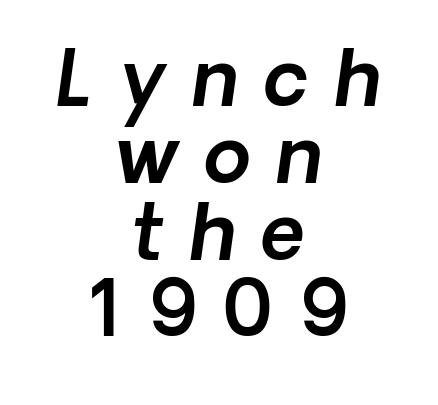
The image shows 76 px text type, italic (leaning right); set centered, tight line spacing (1.01x), unusually wide letter spacing (+0.34 em), not underlined; a medium x-height.
